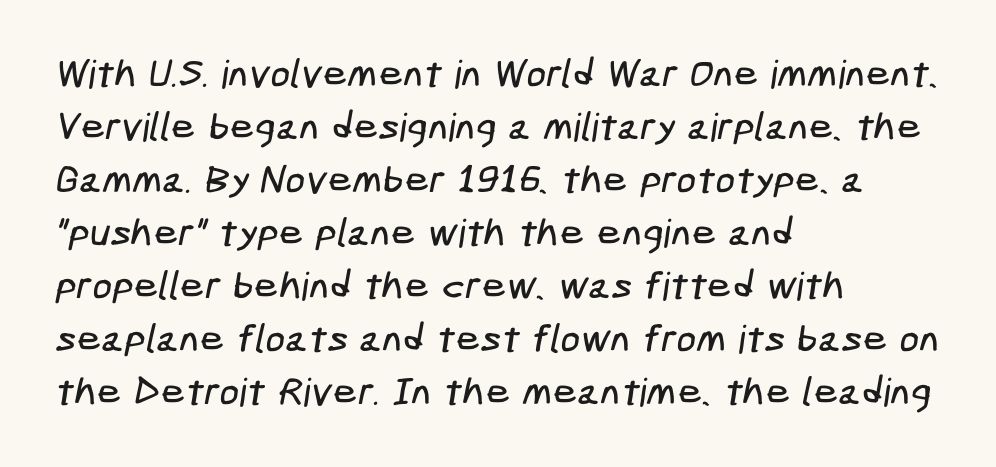
Q: Is the typeface a serif or a sans-serif typeface? A: Sans-serif.
Q: Is the text underlined? A: No.
Q: How is the paragraph aligned? A: Left-aligned.
Q: Is the spacing between letters normal or unusually wide? A: Normal.
Q: Is the spacing between lines tight, normal or loose? A: Normal.
Q: Width (condensed, normal, or wide)? A: Condensed.
Q: Stroke contrast? A: Low.
Q: x-height? A: Medium.
